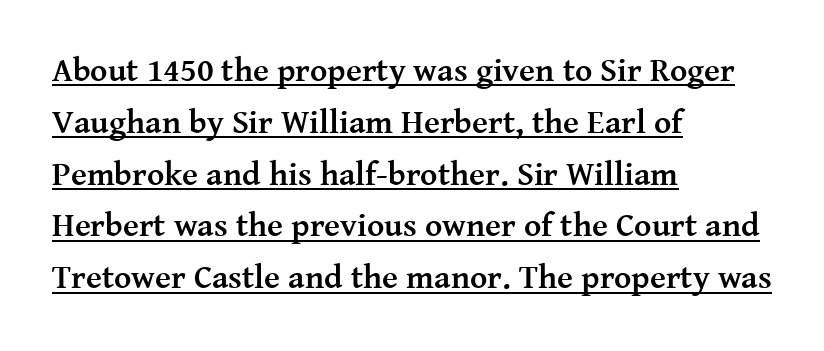
{"serif": "yes", "italic": "no", "bold": "yes", "weight": "semibold", "width": "normal", "stroke_contrast": "medium", "x_height": "medium", "monospaced": "no", "underline": "yes", "align": "left", "line_spacing": "normal", "line_spacing_ratio": 1.57, "letter_spacing": "normal", "letter_spacing_em": 0.0, "glyph_px": 33}
